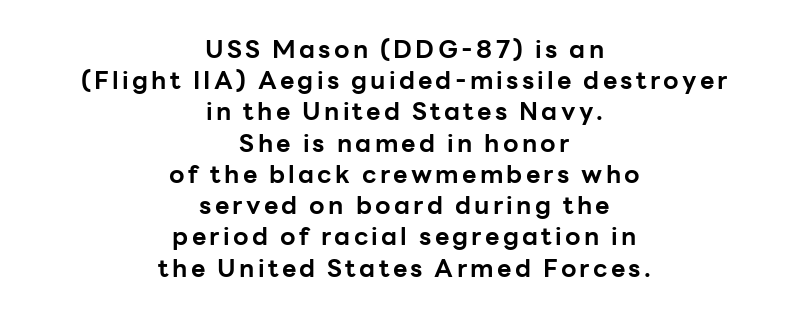
The image shows 25 px bold type, upright; set centered, normal line spacing (1.25x), not underlined.
